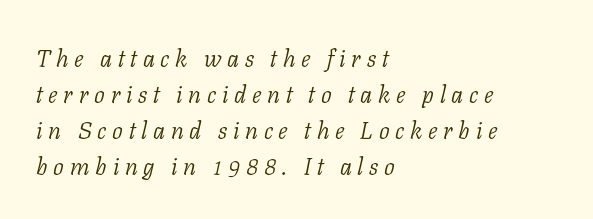
Alignment: flush left. The specimen reads as italic at a glance. Line spacing here is normal. Is the stroke heavy? The answer is a plain regular-or-lighter. Tracking here is generous; glyphs stand well apart from one another. The strip under each line holds only bare page.
